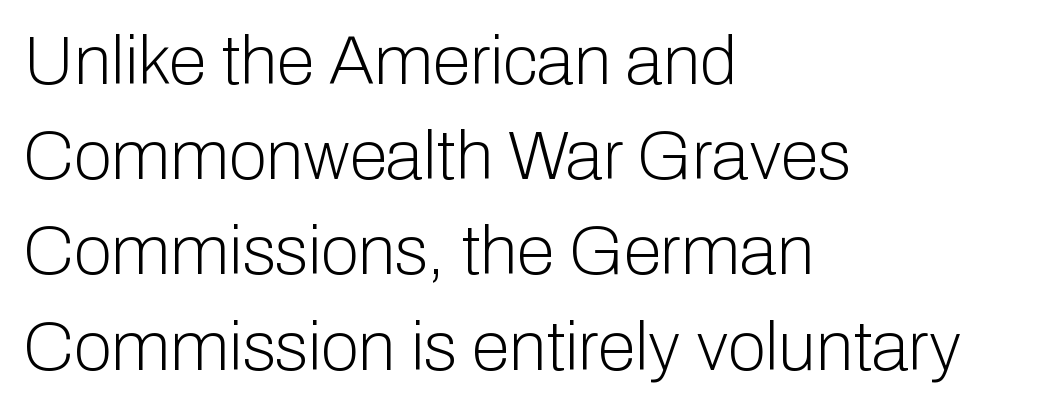
Notice how the passage keeps a crisp vertical edge on the left only. The letters carry no serifs — their stems end cleanly without finishing strokes. Varying glyph widths throughout — classic text-font behaviour. The type sits square on the baseline with zero lean. No word sits above an underline.
